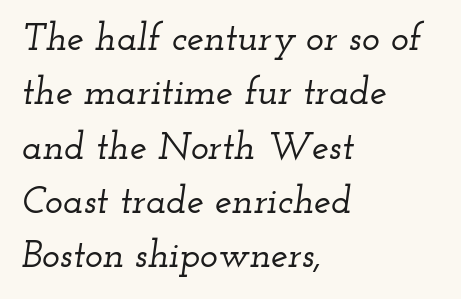
Q: Is the text italic (slanted)? A: Yes, it leans right by about 12 degrees.
Q: Is the typeface a serif or a sans-serif typeface? A: Serif.
Q: Is the text underlined? A: No.
Q: How is the paragraph aligned? A: Left-aligned.
Q: Is the spacing between letters normal or unusually wide? A: Normal.
Q: Is the spacing between lines tight, normal or loose? A: Normal.
Q: Width (condensed, normal, or wide)? A: Wide.
Q: Stroke contrast? A: Low.
Q: x-height? A: Small.
Q: Monospaced? A: No.
